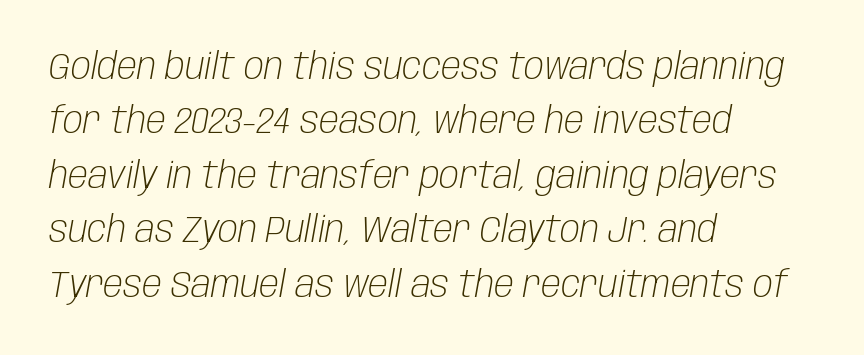
No extra ink here — the face is not bold. No extra tracking has been applied to these lines. A bare baseline throughout the passage. Each line starts at the same left margin while the right side varies. Normally led — the rows are evenly, conventionally spaced.
